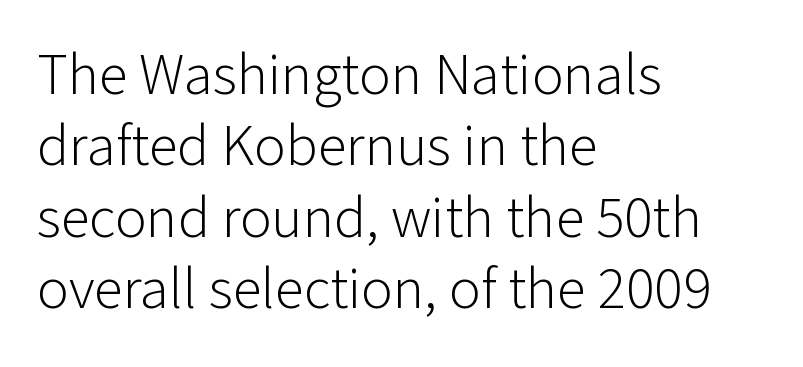
{"serif": "no", "italic": "no", "bold": "no", "weight": "light", "width": "normal", "stroke_contrast": "low", "x_height": "medium", "monospaced": "no", "underline": "no", "align": "left", "line_spacing_ratio": 1.21, "letter_spacing": "normal", "letter_spacing_em": 0.0, "glyph_px": 59}
